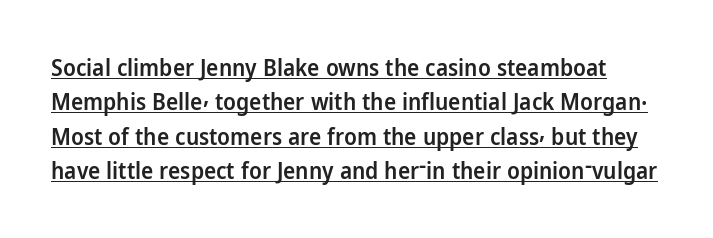
When letters stand straight like this, we call the style roman or upright. Characters follow at the spacing the type designer built in. These characters rest on top of a visible drawn line. Its strokes are somewhat broadened, the hallmark of semibold type. Reading down the column, the eye jumps a familiar distance to each next line.
